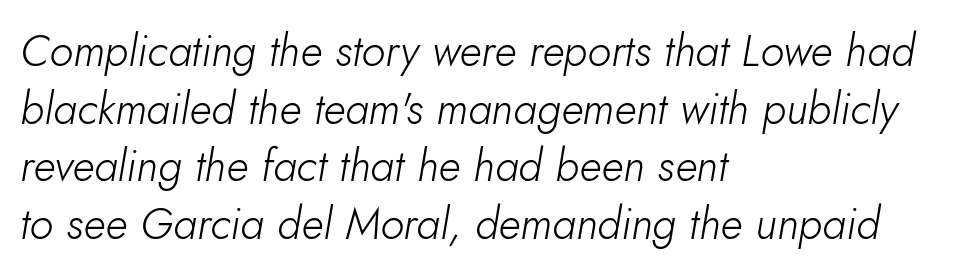
The image shows 44 px light type, italic (leaning right); set left-aligned, normal line spacing (1.31x), normal letter spacing, not underlined; low stroke contrast and a small x-height.
